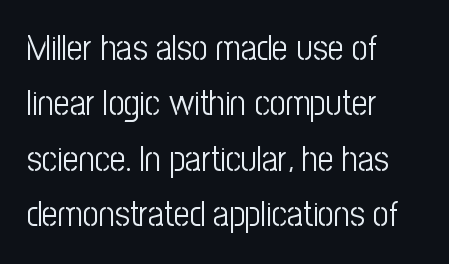
The image shows 35 px light, condensed sans-serif type, upright; set left-aligned, normal line spacing (1.58x), normal letter spacing, not underlined; low stroke contrast and a medium x-height.
